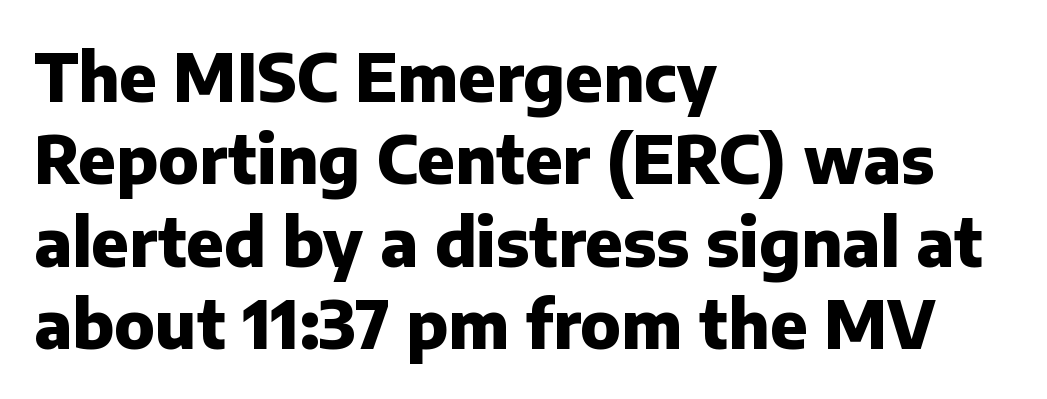
The face used here is rendered with its standard letterfit. A roman cut, with each character standing at attention. Baseline-to-baseline distance is the conventional proportion of letter height. The passage shown is typed in a proportional face where columns would drift.
